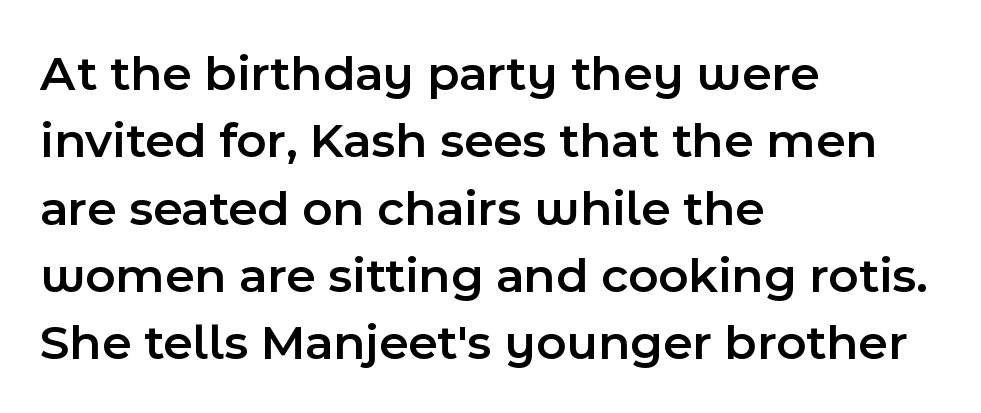
Q: Is the text bold? A: Semi-bold.
Q: Is the text italic (slanted)? A: No, it is upright.
Q: Is the typeface a serif or a sans-serif typeface? A: Sans-serif.
Q: Is the text underlined? A: No.
Q: How is the paragraph aligned? A: Left-aligned.
Q: Is the spacing between letters normal or unusually wide? A: Normal.
Q: Is the spacing between lines tight, normal or loose? A: Normal.
Q: Width (condensed, normal, or wide)? A: Normal.
Q: x-height? A: Medium.
Q: Monospaced? A: No.
